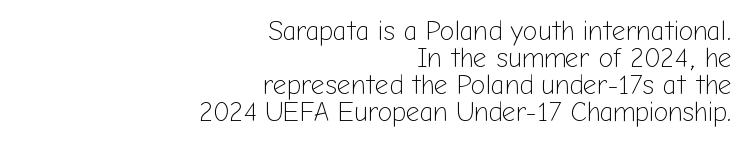
Q: Is the text bold? A: No.
Q: Is the text italic (slanted)? A: No, it is upright.
Q: Is the text underlined? A: No.
Q: How is the paragraph aligned? A: Right-aligned.
Q: Is the spacing between letters normal or unusually wide? A: Normal.
Q: Is the spacing between lines tight, normal or loose? A: Tight.
